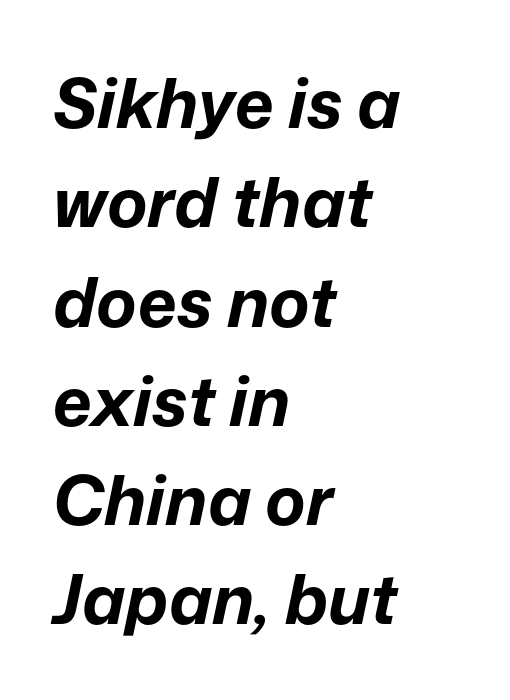
Horizontally, the lines are justified to the leading edge only. The face used here has a pronounced slope to its letters. These words are printed bold, with thick strokes throughout. Check the space under the baseline: it is left empty. Does extra space separate the letters? No, they use regular spacing. Spacing verdict: proportional, widths tailored to each character.
